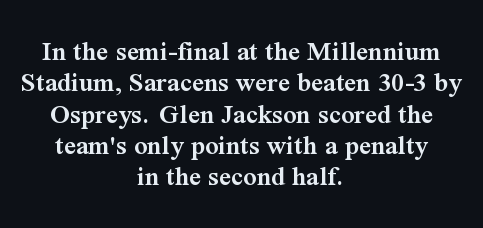
The image shows 29 px semibold serif type, upright; set centered, tight line spacing (1.08x), normal letter spacing, not underlined; medium stroke contrast and a medium x-height.
